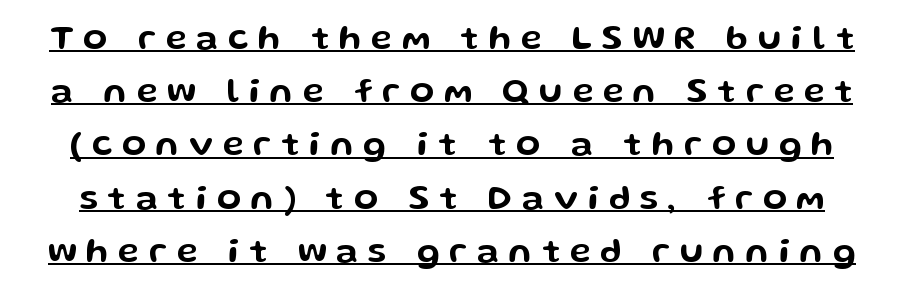
The block of text has a typical density, with ordinary space between rows. Decoration check: the copy is underlined. A roman cut, with each character standing at attention. Look at the tracking — it's clearly loosened, letters drifting apart. This rendering employs a face without finishing strokes, i.e., a sans-serif. Each letter keeps its own natural width here, so spacing adapts to shape.
